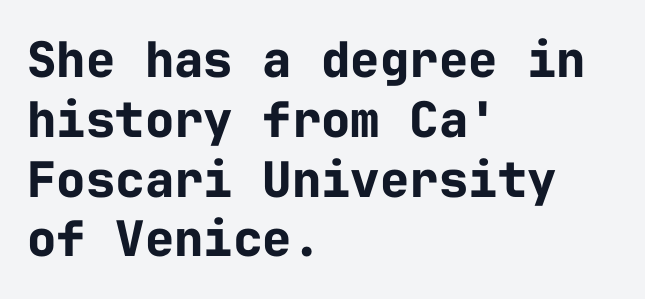
Q: Is the text bold? A: Yes.
Q: Is the text italic (slanted)? A: No, it is upright.
Q: Is the typeface a serif or a sans-serif typeface? A: Sans-serif.
Q: Is the text underlined? A: No.
Q: How is the paragraph aligned? A: Left-aligned.
Q: Is the spacing between letters normal or unusually wide? A: Normal.
Q: Width (condensed, normal, or wide)? A: Normal.
Q: Stroke contrast? A: Low.
Q: x-height? A: Medium.
Q: Monospaced? A: Yes.
